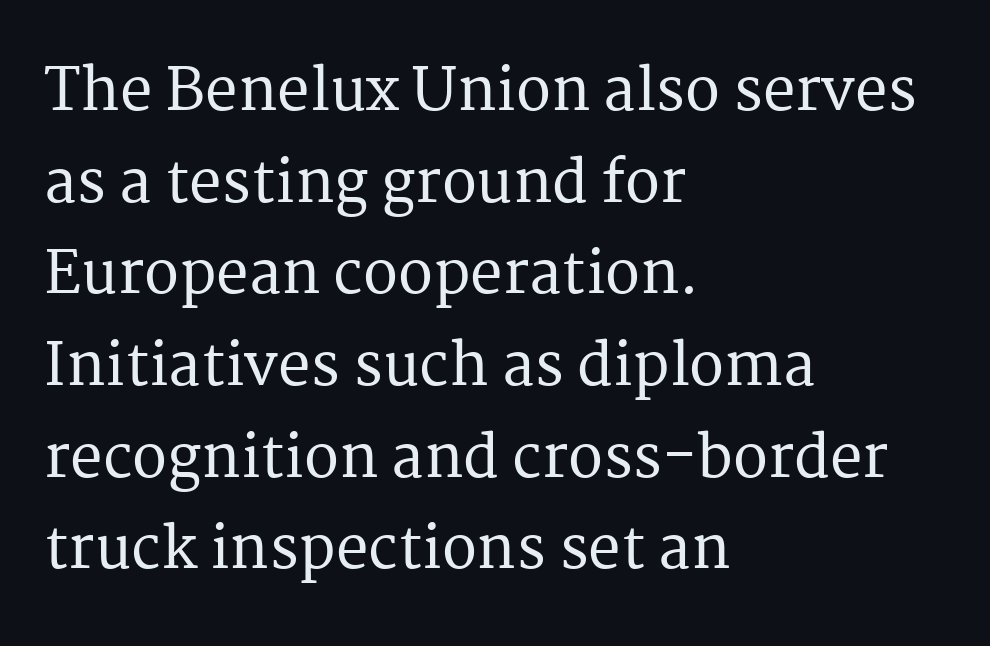
{"serif": "yes", "italic": "no", "width": "normal", "stroke_contrast": "medium", "x_height": "medium", "monospaced": "no", "underline": "no", "align": "left", "line_spacing": "normal", "line_spacing_ratio": 1.58, "letter_spacing": "normal", "letter_spacing_em": 0.0, "glyph_px": 58}
